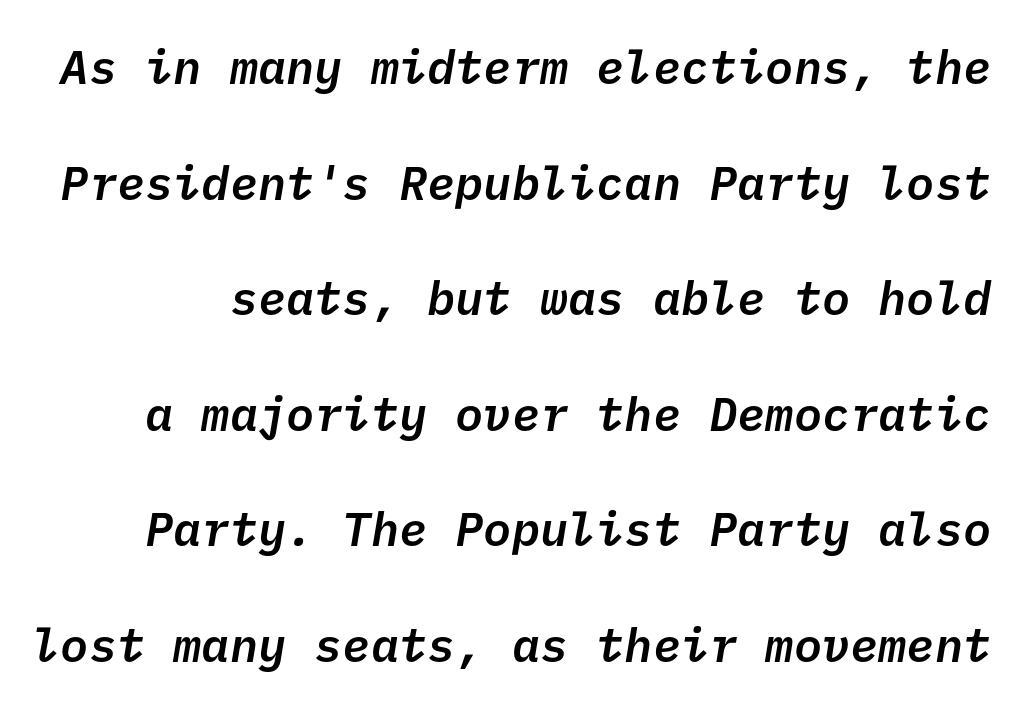
{"serif": "no", "bold": "semi", "weight": "semibold", "width": "normal", "stroke_contrast": "low", "x_height": "medium", "underline": "no", "line_spacing": "loose", "line_spacing_ratio": 2.46, "letter_spacing": "normal", "letter_spacing_em": 0.0, "glyph_px": 47}
